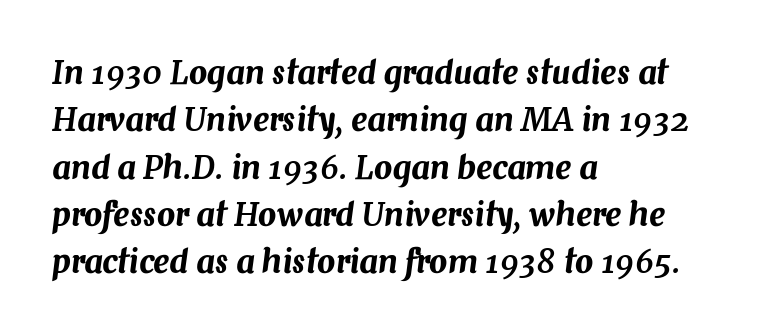
The rendering anchors every line to the left-hand side. Compared with ordinary roman type, these characters are visibly tilted. The block of text has a typical density, with ordinary space between rows. The specimen omits any rule beneath the text block's lines. Words appear dense and cohesive because spacing is normal. You could not count columns in this text — the font is proportionally spaced.
